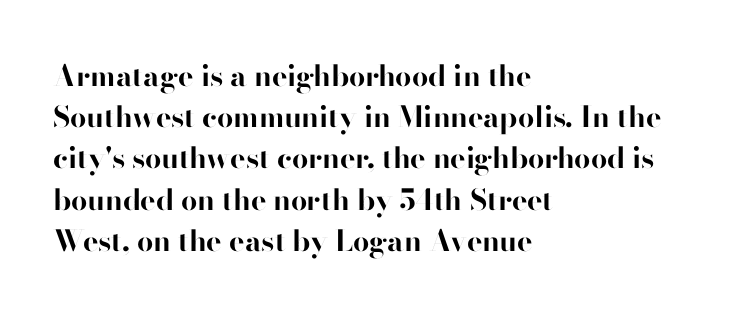
{"serif": "no", "italic": "no", "bold": "yes", "weight": "bold", "width": "normal", "stroke_contrast": "high", "x_height": "small", "monospaced": "no", "underline": "no", "align": "left", "line_spacing": "normal", "line_spacing_ratio": 1.42, "letter_spacing": "normal", "letter_spacing_em": 0.0, "glyph_px": 29}
